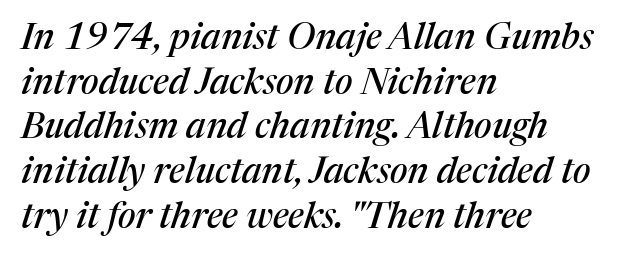
Q: Is the text italic (slanted)? A: Yes, it leans right by about 17 degrees.
Q: Is the typeface a serif or a sans-serif typeface? A: Serif.
Q: Is the text underlined? A: No.
Q: How is the paragraph aligned? A: Left-aligned.
Q: Is the spacing between letters normal or unusually wide? A: Normal.
Q: Width (condensed, normal, or wide)? A: Normal.
Q: Stroke contrast? A: Medium.
Q: x-height? A: Medium.
Q: Monospaced? A: No.
